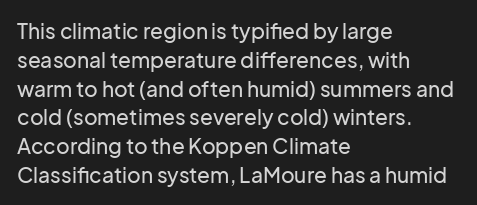
The compositor pushed each line to the left boundary. The strip under each line holds only bare page. When letters stand straight like this, we call the style roman or upright. Letter spacing: default. In terms of leading, this rendering sits right in the middle.
